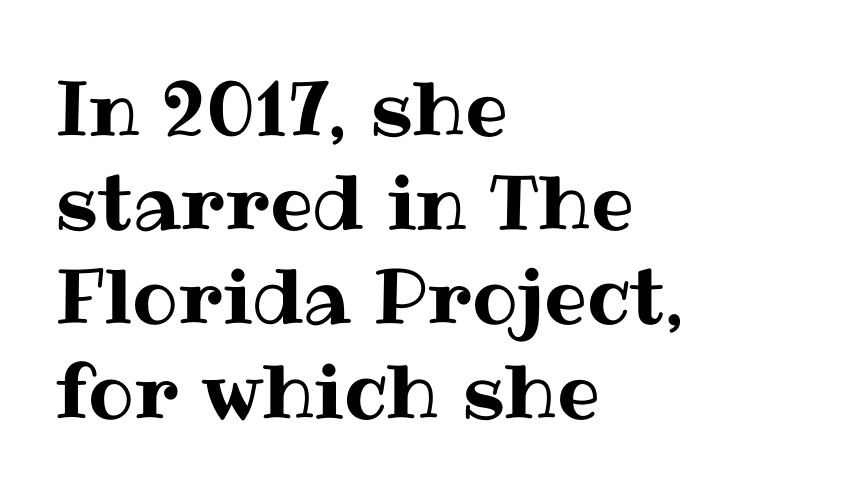
These lines are rendered in a variable-pitch font. Each row of text sits above clean, open space. The lines in this sample share a left origin and differ only in where they stop. Notice how the stems are strictly vertical — no italics here. Compared with typical body copy, the letter spacing here is the same.
